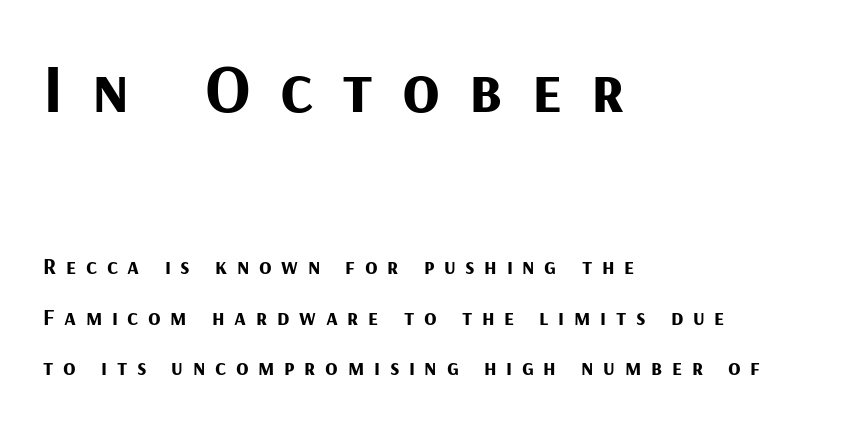
Rule under the text: the space is simply empty. In CSS terms this would be text-align: left. This sample uses expanded letter spacing, leaving extra air between glyphs. The rendering shrinks the type as you move from the upper chunk to the lower.
